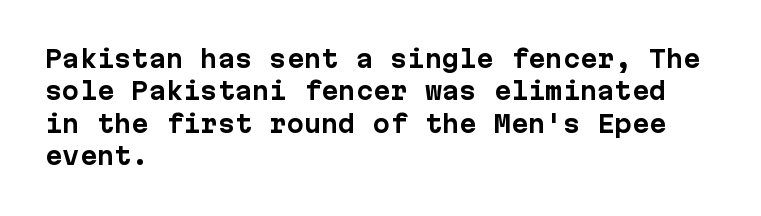
Q: Is the text bold? A: Yes.
Q: Is the text italic (slanted)? A: No, it is upright.
Q: Is the text underlined? A: No.
Q: How is the paragraph aligned? A: Left-aligned.
Q: Is the spacing between letters normal or unusually wide? A: Normal.
Q: Is the spacing between lines tight, normal or loose? A: Normal.
